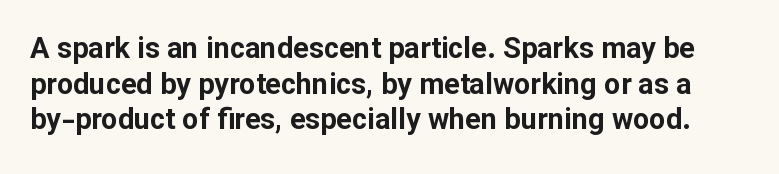
{"serif": "no", "italic": "no", "bold": "yes", "weight": "bold", "width": "normal", "stroke_contrast": "low", "x_height": "medium", "monospaced": "no", "underline": "no", "line_spacing_ratio": 1.23, "letter_spacing": "normal", "letter_spacing_em": 0.0, "glyph_px": 29}
